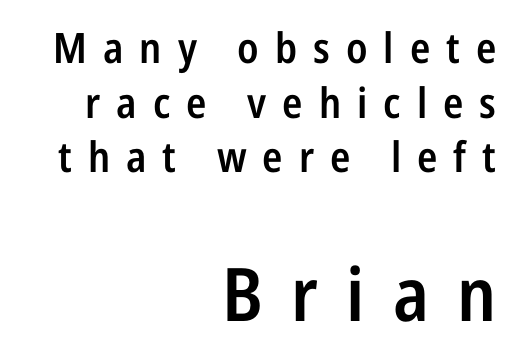
Q: Is the text bold? A: Semi-bold.
Q: Is the text italic (slanted)? A: No, it is upright.
Q: Is the typeface a serif or a sans-serif typeface? A: Sans-serif.
Q: Is the text underlined? A: No.
Q: How is the paragraph aligned? A: Right-aligned.
Q: Is the spacing between letters normal or unusually wide? A: Unusually wide.
Q: Is the spacing between lines tight, normal or loose? A: Normal.
Q: Which block of text is set in a larger size, the first (top) or the second (bottom)? A: The second (bottom) one.
Q: Width (condensed, normal, or wide)? A: Condensed.
Q: Stroke contrast? A: Low.
Q: x-height? A: Medium.
Q: Monospaced? A: No.
